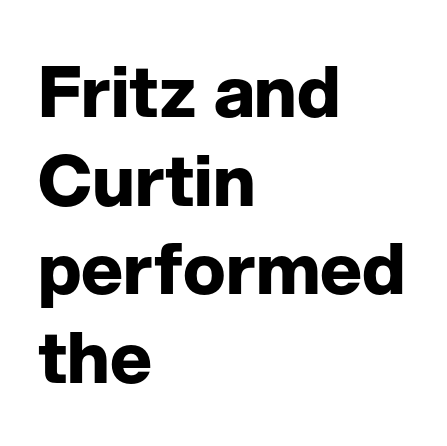
Q: Is the text bold? A: Yes.
Q: Is the text italic (slanted)? A: No, it is upright.
Q: Is the typeface a serif or a sans-serif typeface? A: Sans-serif.
Q: Is the text underlined? A: No.
Q: How is the paragraph aligned? A: Left-aligned.
Q: Is the spacing between letters normal or unusually wide? A: Normal.
Q: Is the spacing between lines tight, normal or loose? A: Normal.
Q: Width (condensed, normal, or wide)? A: Normal.
Q: Stroke contrast? A: Low.
Q: x-height? A: Medium.
Q: Monospaced? A: No.
